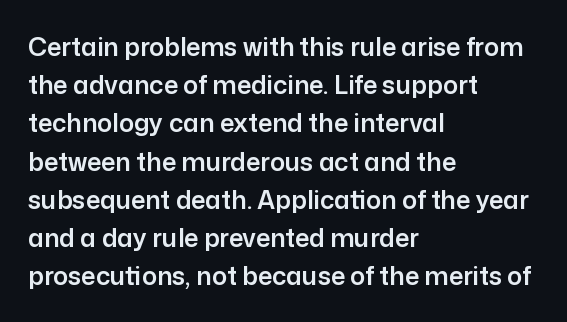
{"italic": "no", "underline": "no", "align": "left", "line_spacing": "normal", "line_spacing_ratio": 1.53, "letter_spacing": "normal", "letter_spacing_em": 0.0, "glyph_px": 25}
